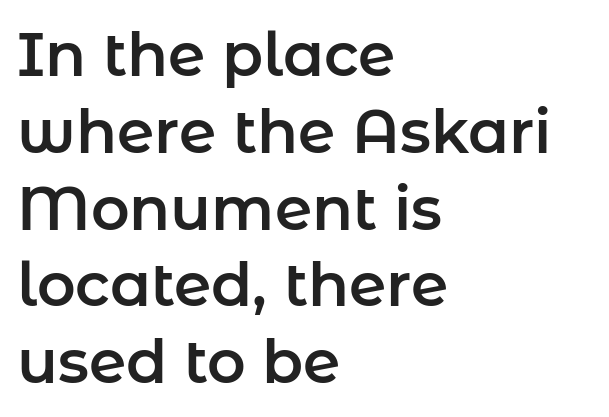
The image shows 60 px sans-serif type, upright; set left-aligned, normal line spacing (1.28x), normal letter spacing, not underlined; low stroke contrast and a medium x-height.
